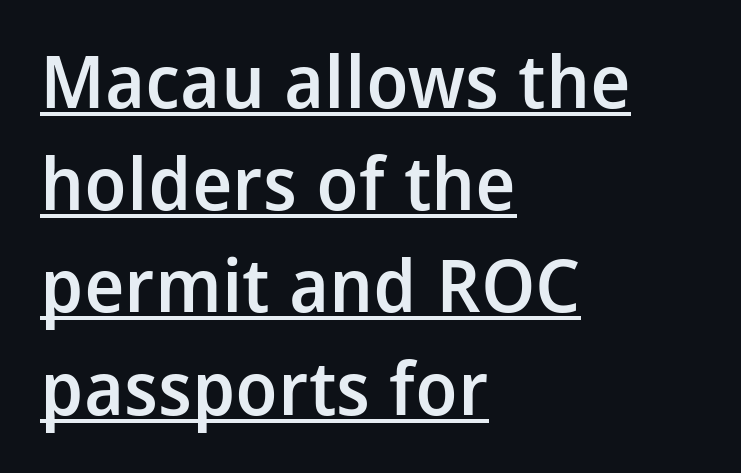
Q: Is the text bold? A: Semi-bold.
Q: Is the text italic (slanted)? A: No, it is upright.
Q: Is the typeface a serif or a sans-serif typeface? A: Sans-serif.
Q: Is the text underlined? A: Yes.
Q: How is the paragraph aligned? A: Left-aligned.
Q: Is the spacing between letters normal or unusually wide? A: Normal.
Q: Is the spacing between lines tight, normal or loose? A: Normal.
Q: Width (condensed, normal, or wide)? A: Normal.
Q: Stroke contrast? A: Low.
Q: x-height? A: Medium.
Q: Monospaced? A: No.
